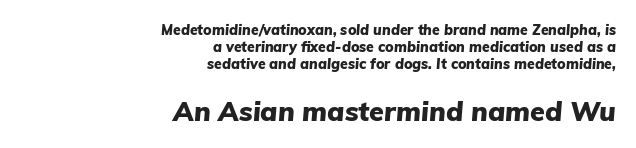
Q: Is the text bold? A: Yes.
Q: Is the text italic (slanted)? A: Yes, it leans right by about 5 degrees.
Q: Is the text underlined? A: No.
Q: How is the paragraph aligned? A: Right-aligned.
Q: Is the spacing between letters normal or unusually wide? A: Normal.
Q: Which block of text is set in a larger size, the first (top) or the second (bottom)? A: The second (bottom) one.
